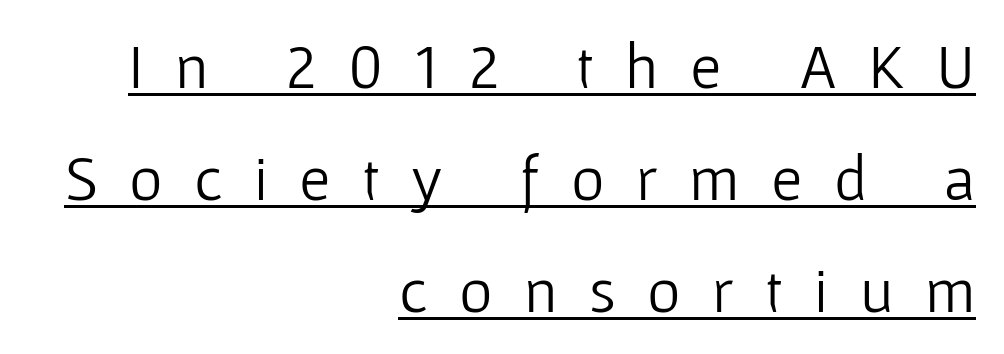
The image shows 64 px light sans-serif type, upright; set right-aligned, line spacing 1.75x, unusually wide letter spacing (+0.49 em), underlined; low stroke contrast and a medium x-height.
